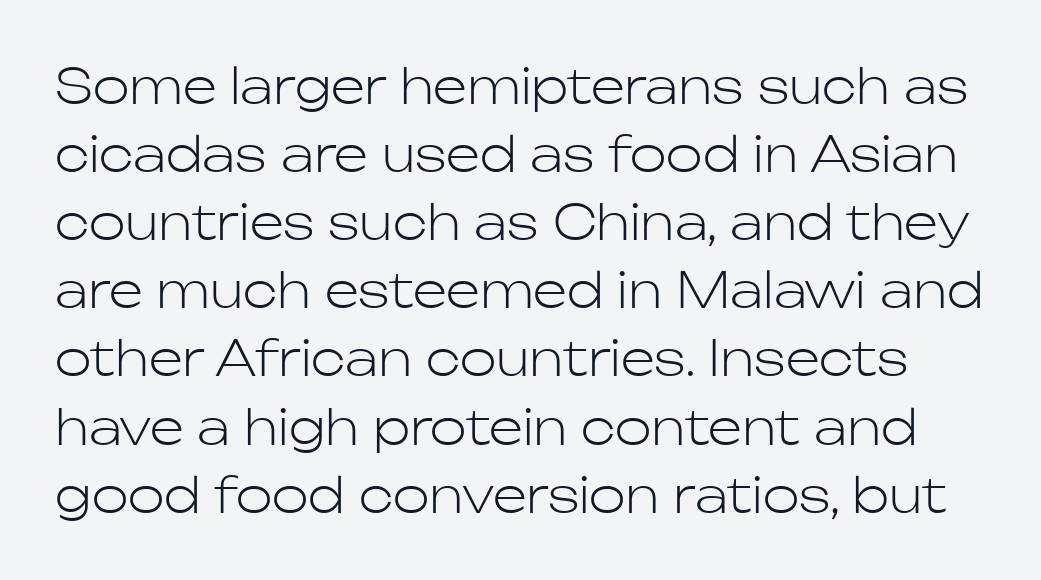
Q: Is the text bold? A: No.
Q: Is the text italic (slanted)? A: No, it is upright.
Q: Is the typeface a serif or a sans-serif typeface? A: Sans-serif.
Q: Is the text underlined? A: No.
Q: Is the spacing between letters normal or unusually wide? A: Normal.
Q: Is the spacing between lines tight, normal or loose? A: Normal.
Q: Width (condensed, normal, or wide)? A: Normal.
Q: Stroke contrast? A: Low.
Q: x-height? A: Medium.
Q: Monospaced? A: No.
